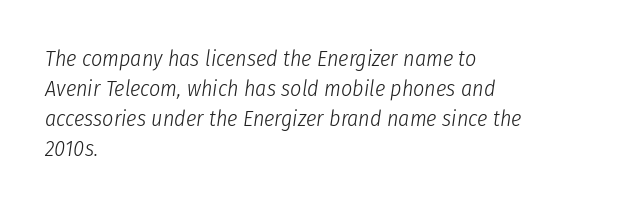
Q: Is the text bold? A: No.
Q: Is the text italic (slanted)? A: Yes, it leans right by about 8 degrees.
Q: Is the text underlined? A: No.
Q: How is the paragraph aligned? A: Left-aligned.
Q: Is the spacing between letters normal or unusually wide? A: Normal.
Q: Is the spacing between lines tight, normal or loose? A: Normal.
